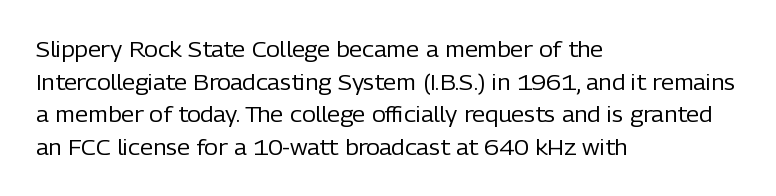
The axis of the letterforms is exactly vertical. Here the glyphs are tracked normally, forming tight word shapes. Descenders hang freely into open space. Line beginnings align vertically; line endings do not. The rows are spaced the way most documents space them.
